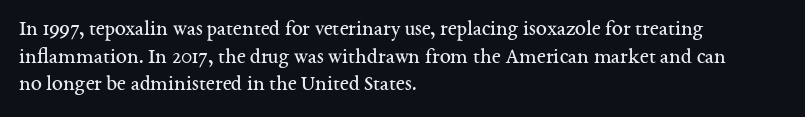
{"italic": "no", "bold": "no", "underline": "no", "align": "left", "line_spacing": "normal", "line_spacing_ratio": 1.26, "letter_spacing": "normal", "letter_spacing_em": 0.0, "glyph_px": 22}
